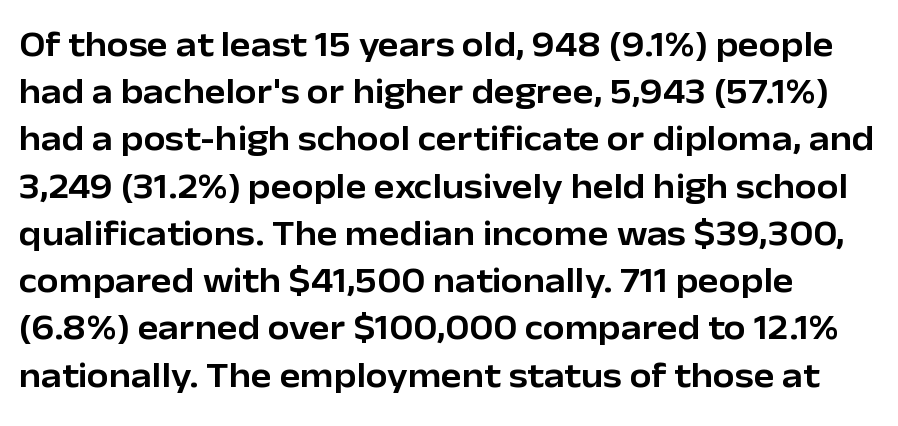
The image shows 35 px sans-serif type, upright; set normal line spacing (1.35x), normal letter spacing, not underlined; low stroke contrast and a medium x-height.
